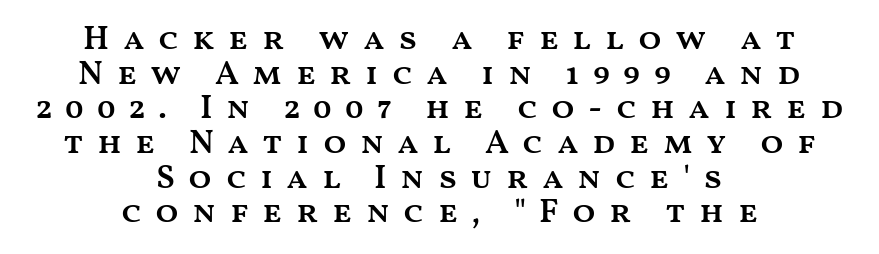
Caption: semibold face, moderately heavy strokes. Horizontally, the lines are justified to the midpoint only. Letters rest on an invisible, unmarked baseline. Think of a printed novel: that variable character pitch is what you see here. Do the letters lean? They stand straight. Honestly, the letter spacing is so wide it's the main thing you notice.
